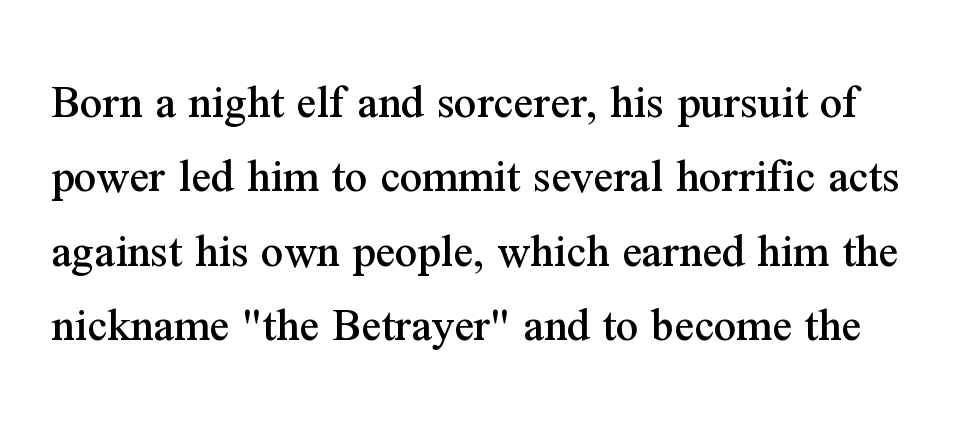
The type family on display is of the serif kind. Glance below the letters and you will spot only blank space. This sample uses an upright cut, with every glyph sitting square on the baseline. A typesetter would call this leading conventional body-copy spacing. The passage shown is typed in a proportional face where columns would drift.
